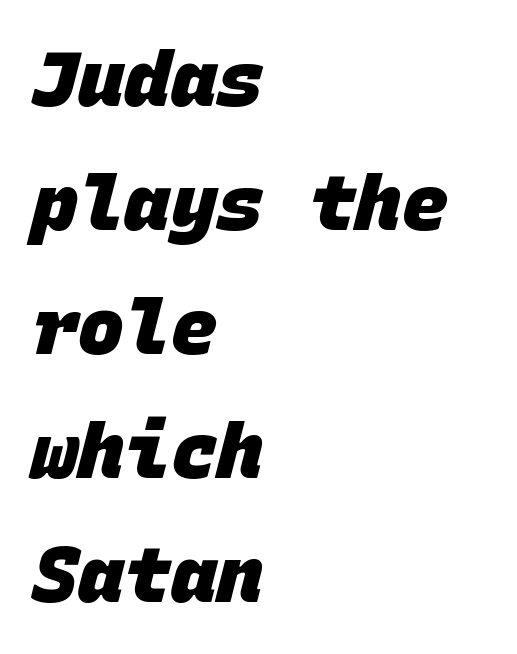
Q: Is the text bold? A: Yes.
Q: Is the typeface a serif or a sans-serif typeface? A: Sans-serif.
Q: Is the text underlined? A: No.
Q: How is the paragraph aligned? A: Left-aligned.
Q: Is the spacing between letters normal or unusually wide? A: Normal.
Q: Is the spacing between lines tight, normal or loose? A: Normal.
Q: Width (condensed, normal, or wide)? A: Normal.
Q: Stroke contrast? A: Low.
Q: x-height? A: Large.
Q: Monospaced? A: Yes.
